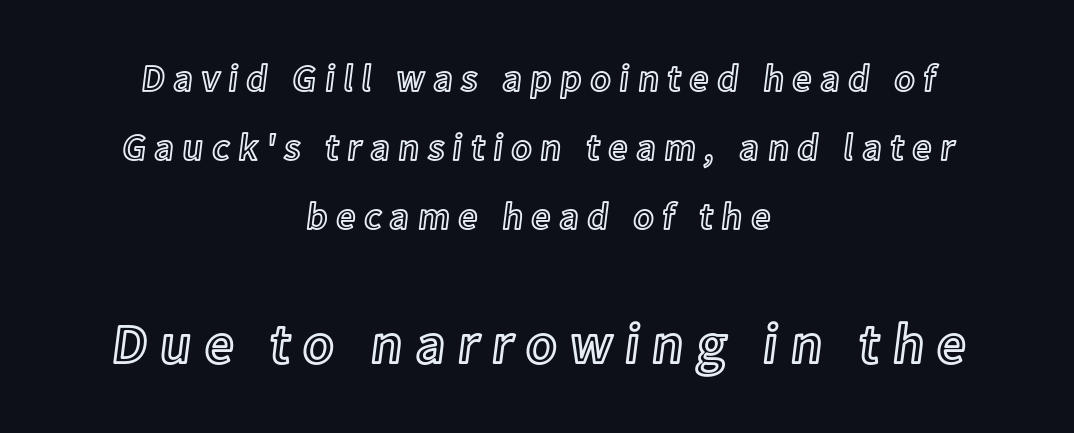
{"width": "normal", "x_height": "medium", "monospaced": "no", "underline": "no", "align": "center", "line_spacing_ratio": 1.82, "letter_spacing": "wide", "letter_spacing_em": 0.22, "larger_block": "second", "size_ratio": 1.5, "glyph_px": 57}
